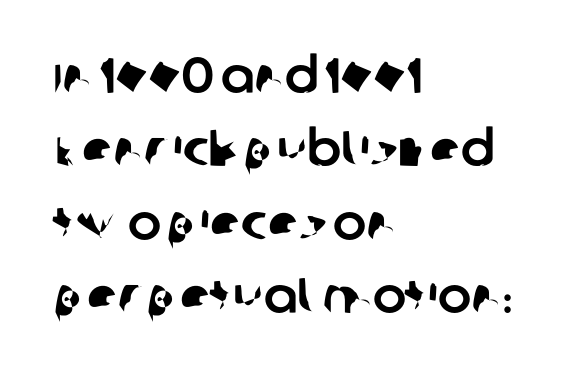
{"serif": "no", "width": "normal", "stroke_contrast": "low", "x_height": "large", "monospaced": "no", "underline": "no", "align": "left", "line_spacing": "normal", "line_spacing_ratio": 1.47, "letter_spacing": "normal", "letter_spacing_em": 0.0, "glyph_px": 50}
